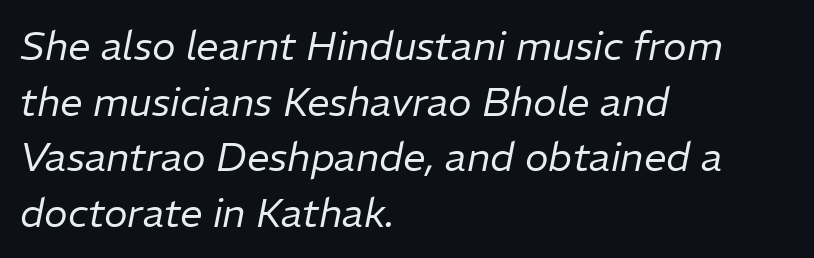
The rendering uses natural spacing where letterforms have individual widths. In terms of leading, this rendering sits right in the middle. No extra tracking has been applied to these lines. Compared with a typical body face, this is equally light or lighter still. The face used here has a pronounced slope to its letters.
